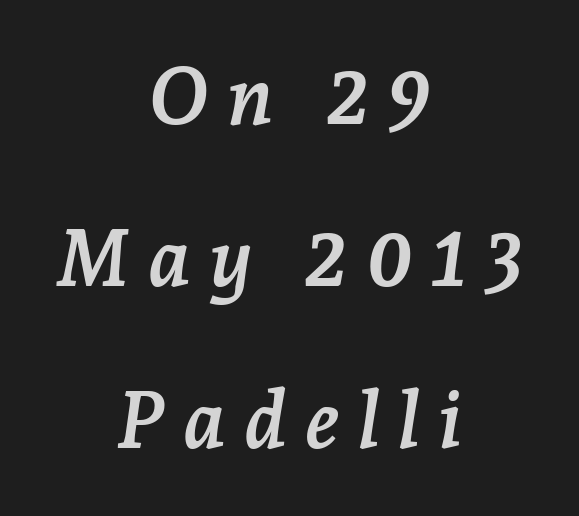
Q: Is the text bold? A: Yes.
Q: Is the text italic (slanted)? A: Yes, it leans right by about 7 degrees.
Q: Is the typeface a serif or a sans-serif typeface? A: Serif.
Q: Is the text underlined? A: No.
Q: How is the paragraph aligned? A: Centered.
Q: Is the spacing between letters normal or unusually wide? A: Unusually wide.
Q: Is the spacing between lines tight, normal or loose? A: Loose.
Q: Width (condensed, normal, or wide)? A: Normal.
Q: Stroke contrast? A: Low.
Q: x-height? A: Medium.
Q: Monospaced? A: No.
